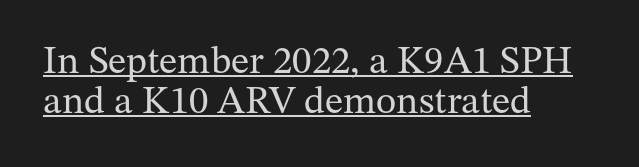
The image shows 39 px regular-weight serif type, upright; set left-aligned, tight line spacing (1.03x), normal letter spacing, underlined; medium stroke contrast and a medium x-height.
